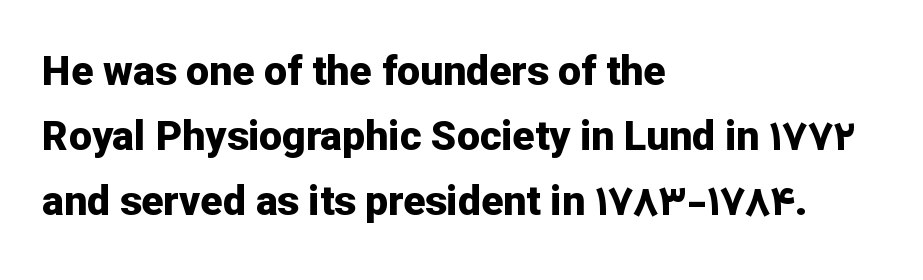
{"serif": "no", "italic": "no", "bold": "yes", "weight": "bold", "width": "normal", "stroke_contrast": "low", "x_height": "medium", "monospaced": "no", "underline": "no", "align": "left", "line_spacing": "normal", "line_spacing_ratio": 1.58, "letter_spacing": "normal", "letter_spacing_em": 0.0, "glyph_px": 41}
